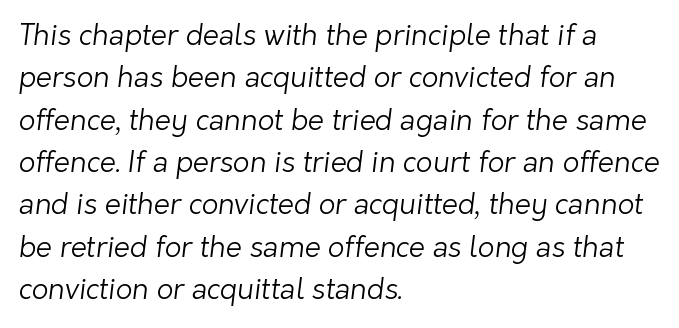
The passage shown is not bold in any degree. Spacing between characters is what you'd get straight out of the box. Where is the straight margin? On the left. I'd call this a sans setting — the letters go barefoot. The passage shown is typed in a proportional face where columns would drift.
